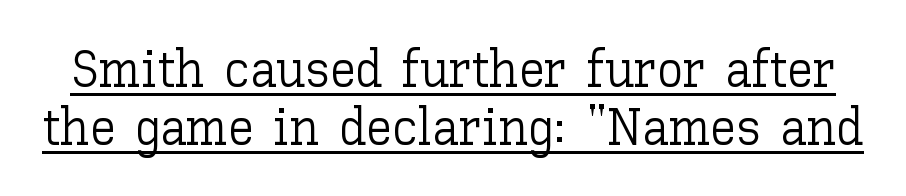
The image shows 52 px light type, upright; set tight line spacing (1.11x), normal letter spacing, underlined; low stroke contrast and a medium x-height.
